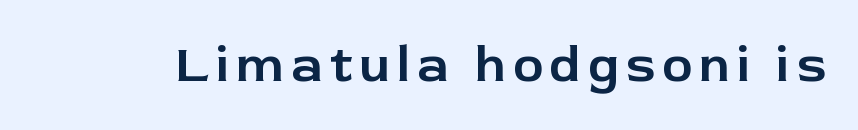
Q: Is the text italic (slanted)? A: No, it is upright.
Q: Is the typeface a serif or a sans-serif typeface? A: Sans-serif.
Q: Is the text underlined? A: No.
Q: Width (condensed, normal, or wide)? A: Normal.
Q: Stroke contrast? A: Low.
Q: x-height? A: Medium.
Q: Monospaced? A: No.
